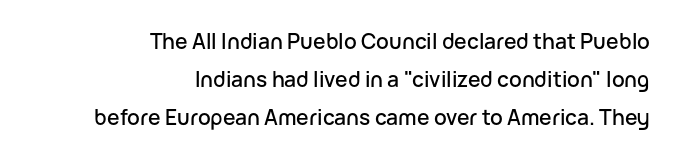
{"italic": "no", "underline": "no", "align": "right", "line_spacing_ratio": 1.8, "letter_spacing": "normal", "letter_spacing_em": 0.0, "glyph_px": 21}
